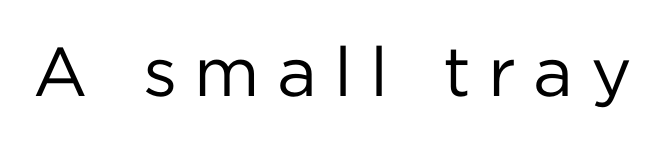
The letters advance in unequal steps, a hallmark of proportional type. Posture: upright roman. This reads as an unemphasized weight, regular at the heaviest. Nope, no serifs anywhere on these letters. Decoration check: the copy has no underline. Short note: letters widely spaced.
